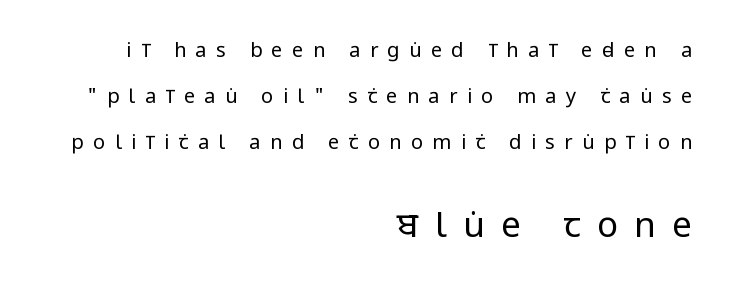
Q: Is the text bold? A: No.
Q: Is the text italic (slanted)? A: No, it is upright.
Q: Is the typeface a serif or a sans-serif typeface? A: Sans-serif.
Q: Is the text underlined? A: No.
Q: How is the paragraph aligned? A: Right-aligned.
Q: Is the spacing between letters normal or unusually wide? A: Unusually wide.
Q: Is the spacing between lines tight, normal or loose? A: Loose.
Q: Which block of text is set in a larger size, the first (top) or the second (bottom)? A: The second (bottom) one.
Q: Width (condensed, normal, or wide)? A: Condensed.
Q: Stroke contrast? A: Low.
Q: x-height? A: Large.
Q: Monospaced? A: No.
